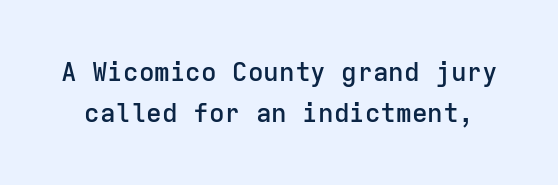
{"italic": "no", "bold": "semi", "underline": "no", "line_spacing": "normal", "line_spacing_ratio": 1.56, "letter_spacing": "normal", "letter_spacing_em": 0.0, "glyph_px": 26}
